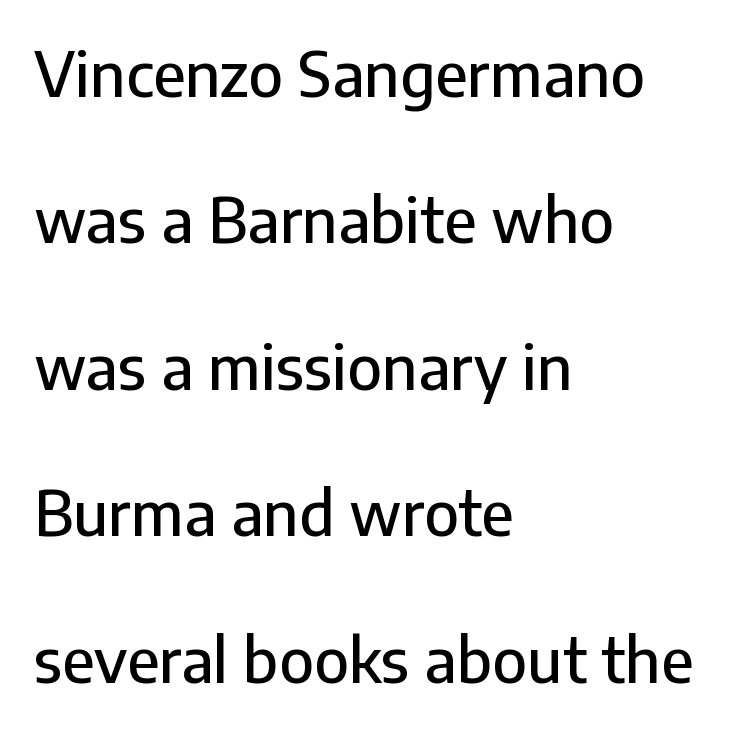
{"serif": "no", "italic": "no", "width": "normal", "stroke_contrast": "low", "x_height": "medium", "monospaced": "no", "underline": "no", "align": "left", "line_spacing": "loose", "line_spacing_ratio": 2.4, "letter_spacing": "normal", "letter_spacing_em": 0.0, "glyph_px": 61}
